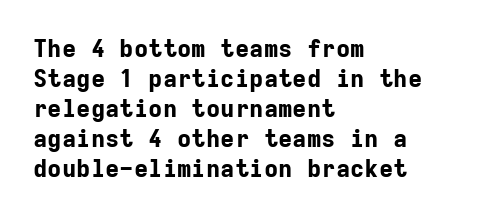
The characters look thick and weighty, a clear bold. Rows of type keep a routine distance in the vertical direction. Each word holds together tightly as a unit, with standard inter-letter gaps. Does the copy run flush right? No — it runs flush left. Beneath every word, the page is bare.
